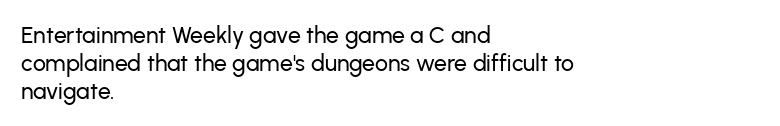
{"italic": "no", "underline": "no", "align": "left", "line_spacing_ratio": 1.21, "letter_spacing": "normal", "letter_spacing_em": 0.0, "glyph_px": 23}
